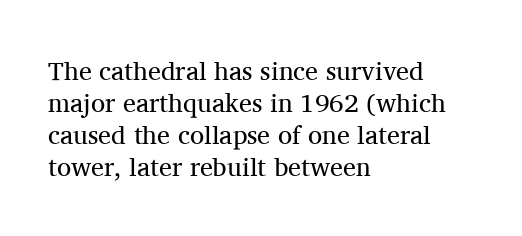
Q: Is the text bold? A: No.
Q: Is the text italic (slanted)? A: No, it is upright.
Q: Is the text underlined? A: No.
Q: How is the paragraph aligned? A: Left-aligned.
Q: Is the spacing between letters normal or unusually wide? A: Normal.
